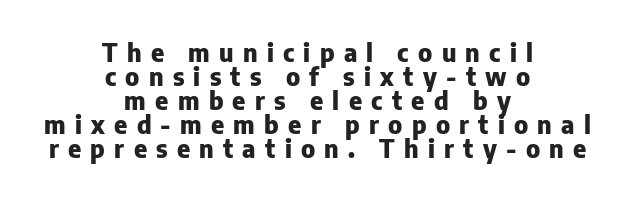
{"italic": "no", "bold": "yes", "underline": "no", "align": "center", "line_spacing": "tight", "line_spacing_ratio": 0.96, "letter_spacing": "wide", "letter_spacing_em": 0.37, "glyph_px": 25}
